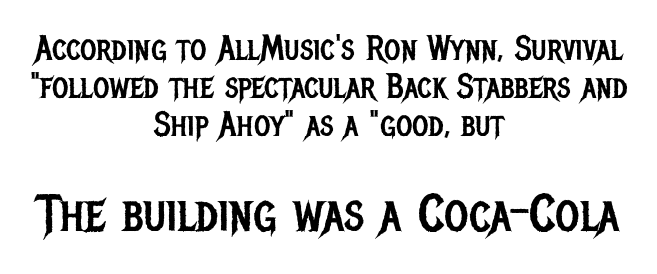
Q: Is the text bold? A: No.
Q: Is the text italic (slanted)? A: No, it is upright.
Q: Is the typeface a serif or a sans-serif typeface? A: Sans-serif.
Q: Is the text underlined? A: No.
Q: How is the paragraph aligned? A: Centered.
Q: Is the spacing between letters normal or unusually wide? A: Normal.
Q: Is the spacing between lines tight, normal or loose? A: Tight.
Q: Which block of text is set in a larger size, the first (top) or the second (bottom)? A: The second (bottom) one.
Q: Width (condensed, normal, or wide)? A: Condensed.
Q: Stroke contrast? A: Low.
Q: x-height? A: Large.
Q: Monospaced? A: No.
